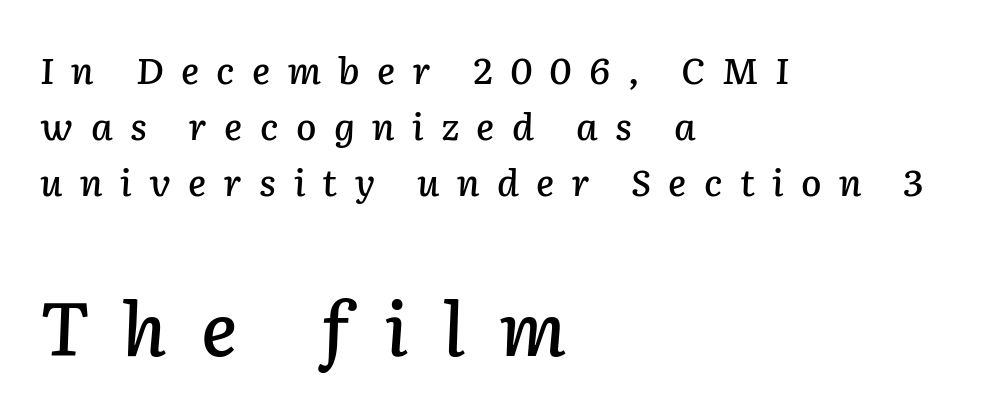
The baseline area is clear. The lines sit at an ordinary, default distance from one another. When letters slant like this, we call the style italic. The lines are quadded left. The letters are spread apart with noticeably loose tracking.
